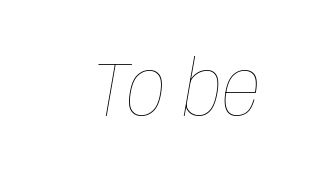
Tracking here is standard; glyphs follow each other at the usual distance. Is this a fixed-width face? No — the glyphs have proportional, varying widths. Type without underlining. A quiet, ordinary-to-light weight characterises the typeface. The glyphs look as if they've been sheared to an angle.
